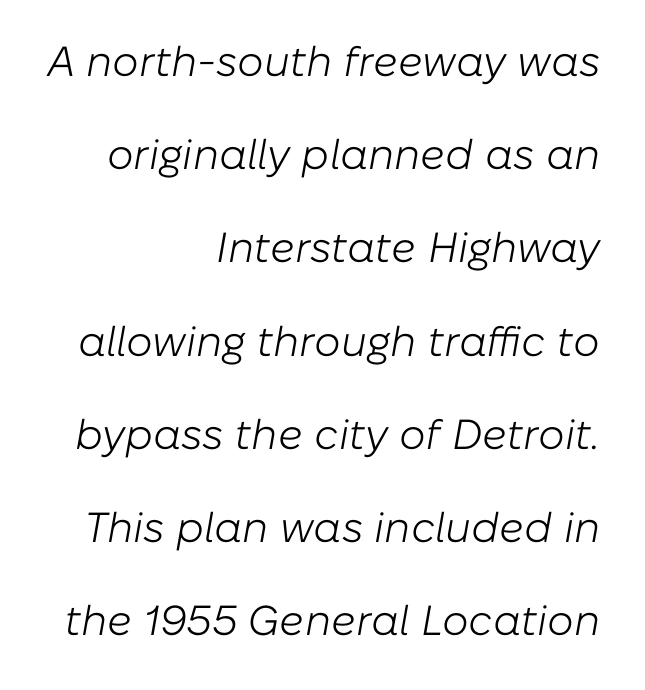
You could not count columns in this text — the font is proportionally spaced. The specimen omits any rule beneath the text block's lines. The characters are drawn with everyday or finer stroke widths. Does the lettering tilt? It does — this is italic.
